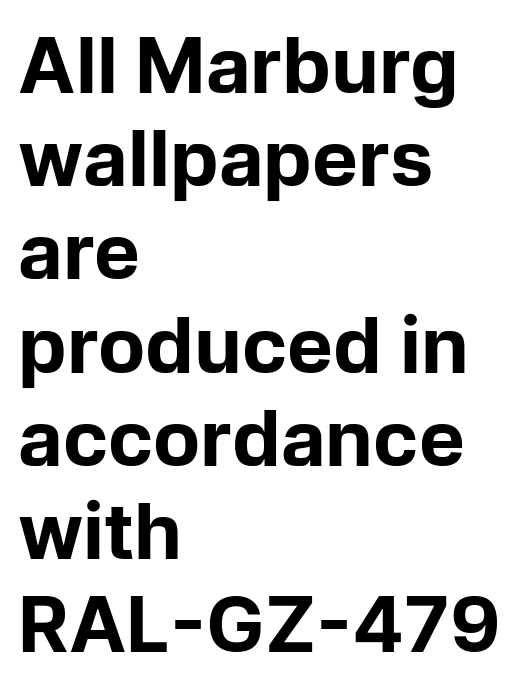
This is the regular roman posture of the typeface. The passage shown is typed in a proportional face where columns would drift. Chunky letters — that's bold for sure. The foot of each line stays bare and open.
